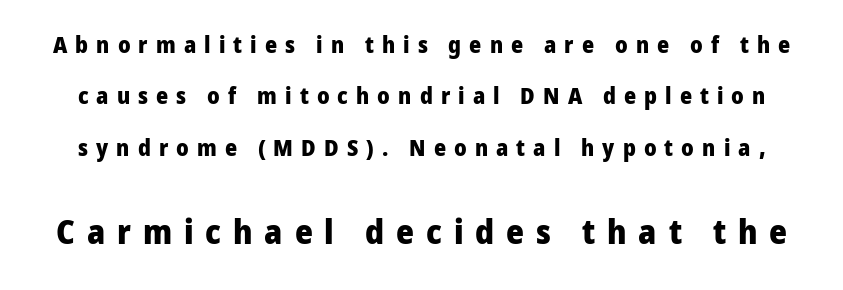
Q: Is the text bold? A: Yes.
Q: Is the text italic (slanted)? A: No, it is upright.
Q: Is the typeface a serif or a sans-serif typeface? A: Sans-serif.
Q: Is the text underlined? A: No.
Q: Is the spacing between letters normal or unusually wide? A: Unusually wide.
Q: Is the spacing between lines tight, normal or loose? A: Loose.
Q: Which block of text is set in a larger size, the first (top) or the second (bottom)? A: The second (bottom) one.
Q: Width (condensed, normal, or wide)? A: Normal.
Q: Stroke contrast? A: Low.
Q: x-height? A: Medium.
Q: Monospaced? A: No.
